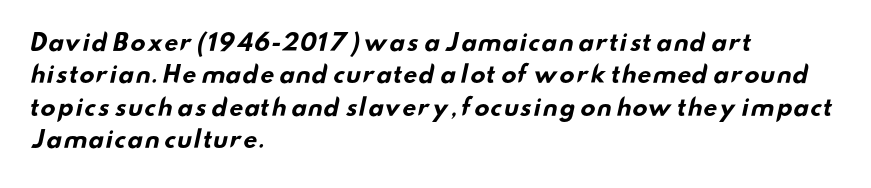
Q: Is the text bold? A: Yes.
Q: Is the text underlined? A: No.
Q: How is the paragraph aligned? A: Left-aligned.
Q: Is the spacing between letters normal or unusually wide? A: Normal.
Q: Is the spacing between lines tight, normal or loose? A: Normal.
